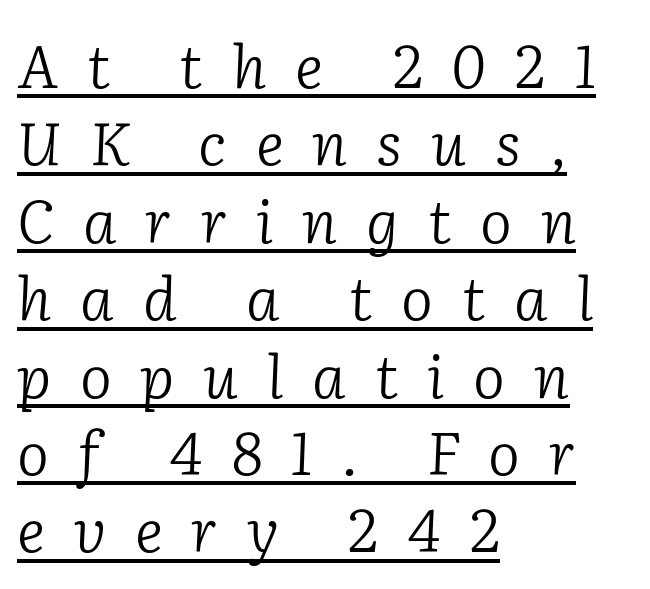
Q: Is the text bold? A: No.
Q: Is the text italic (slanted)? A: Yes, it leans right by about 2 degrees.
Q: Is the typeface a serif or a sans-serif typeface? A: Serif.
Q: Is the text underlined? A: Yes.
Q: How is the paragraph aligned? A: Left-aligned.
Q: Is the spacing between letters normal or unusually wide? A: Unusually wide.
Q: Is the spacing between lines tight, normal or loose? A: Normal.
Q: Width (condensed, normal, or wide)? A: Normal.
Q: Stroke contrast? A: Low.
Q: x-height? A: Medium.
Q: Monospaced? A: No.
